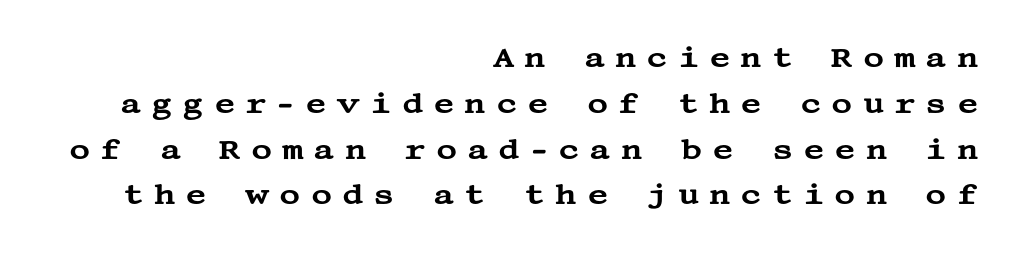
Lines of text with bare space underneath. Compared with typical paragraphs, the rows here are spaced about the same. The glyphs in this specimen are seriffed. Does the lettering tilt? It doesn't — this is upright.
